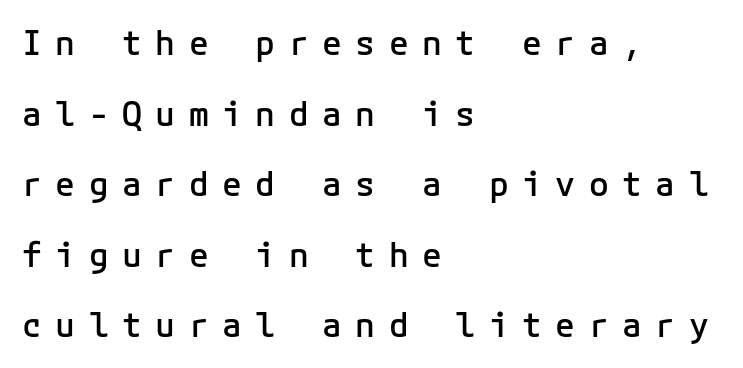
The image shows 33 px semibold sans-serif type, upright; set left-aligned, loose line spacing (2.14x), unusually wide letter spacing (+0.41 em), not underlined; low stroke contrast and a medium x-height.
